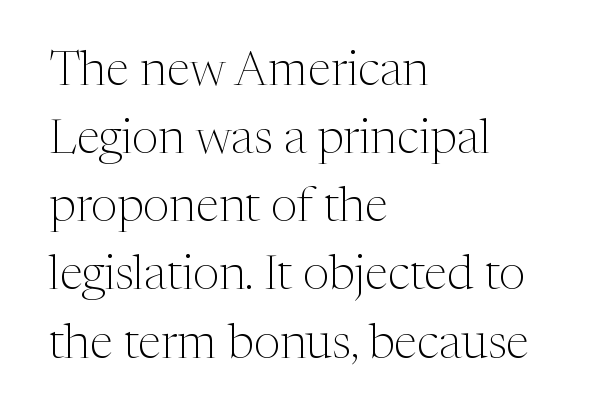
Q: Is the text bold? A: No.
Q: Is the text italic (slanted)? A: No, it is upright.
Q: Is the typeface a serif or a sans-serif typeface? A: Serif.
Q: Is the text underlined? A: No.
Q: How is the paragraph aligned? A: Left-aligned.
Q: Is the spacing between letters normal or unusually wide? A: Normal.
Q: Is the spacing between lines tight, normal or loose? A: Normal.
Q: Width (condensed, normal, or wide)? A: Normal.
Q: Stroke contrast? A: Medium.
Q: x-height? A: Medium.
Q: Monospaced? A: No.
